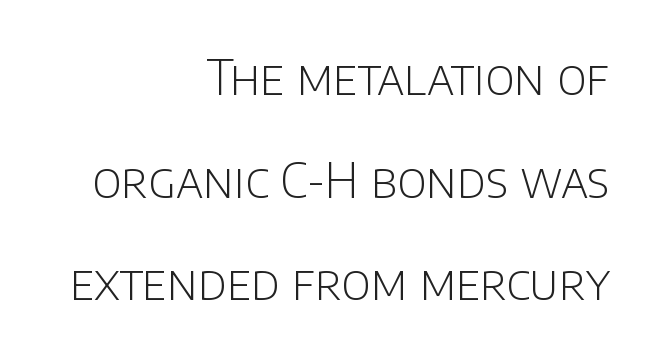
The foot of each line stays bare and open. A sans-serif font was chosen for this passage. The characters are drawn with everyday or finer stroke widths. The typesetter chose a ragged-left arrangement here. This sample uses an upright cut, with every glyph sitting square on the baseline.
